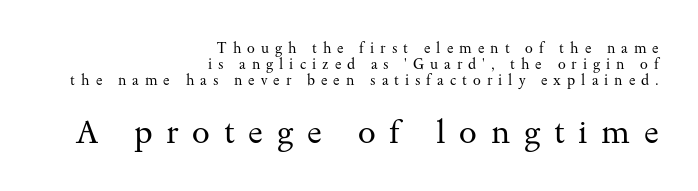
{"serif": "yes", "italic": "no", "bold": "no", "weight": "regular", "width": "wide", "stroke_contrast": "medium", "x_height": "small", "monospaced": "no", "underline": "no", "align": "right", "line_spacing": "tight", "line_spacing_ratio": 1.14, "letter_spacing": "wide", "letter_spacing_em": 0.43, "larger_block": "second", "size_ratio": 2.29, "glyph_px": 32}
